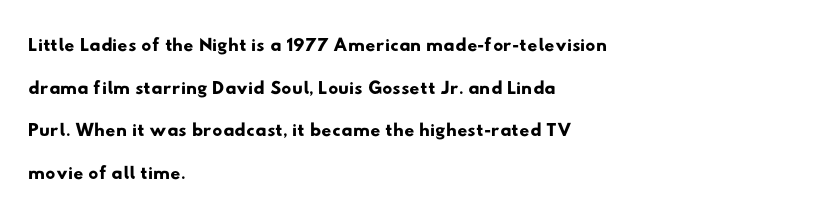
The image shows 28 px wide sans-serif type; set left-aligned, normal line spacing (1.52x), normal letter spacing, not underlined; low stroke contrast and a small x-height.
